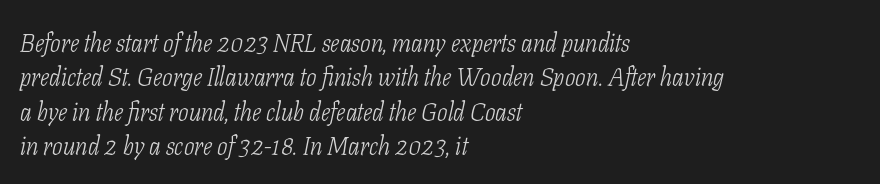
Q: Is the text bold? A: No.
Q: Is the text italic (slanted)? A: Yes, it leans right by about 11 degrees.
Q: Is the text underlined? A: No.
Q: How is the paragraph aligned? A: Left-aligned.
Q: Is the spacing between letters normal or unusually wide? A: Normal.
Q: Is the spacing between lines tight, normal or loose? A: Normal.
